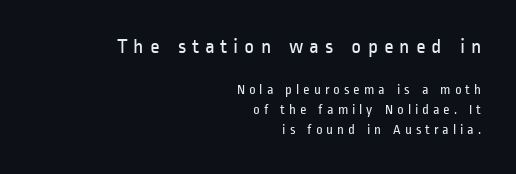
The image shows 21 px text type, upright; set right-aligned, normal line spacing (1.44x), unusually wide letter spacing (+0.28 em), not underlined; the first (top) block is 1.5x larger.
